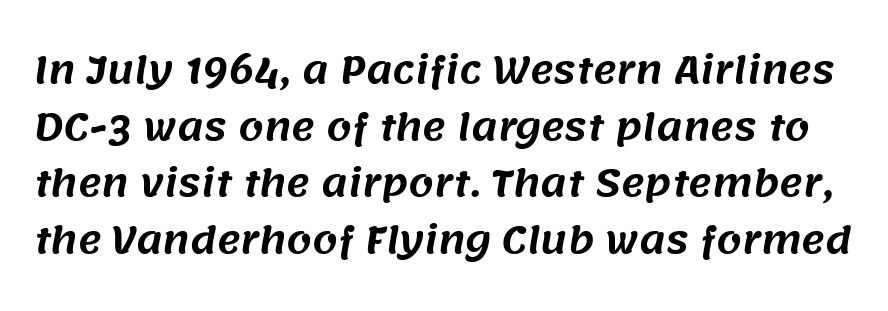
The image shows 36 px sans-serif type; set normal line spacing (1.57x), normal letter spacing, not underlined; medium stroke contrast and a large x-height.
